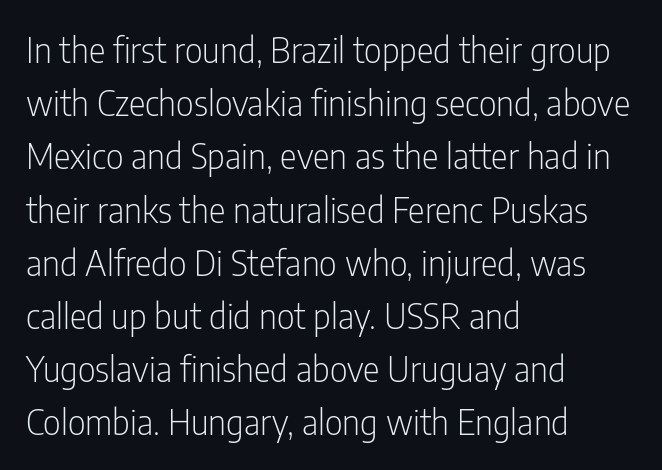
The image shows 35 px light, condensed sans-serif type, upright; set left-aligned, normal line spacing (1.52x), normal letter spacing, not underlined; low stroke contrast and a medium x-height.
